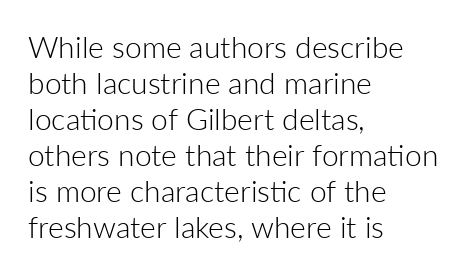
The image shows 30 px light sans-serif type, upright; set left-aligned, line spacing 1.2x, normal letter spacing, not underlined; low stroke contrast and a medium x-height.
